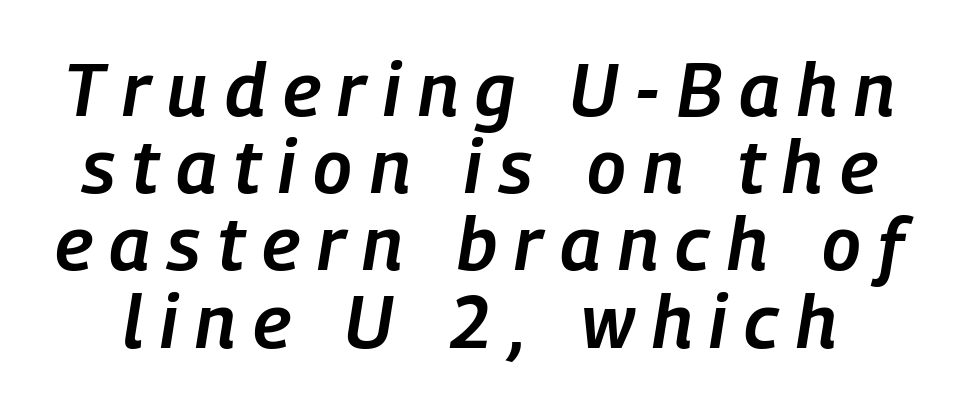
Q: Is the text bold? A: Semi-bold.
Q: Is the text italic (slanted)? A: Yes, it leans right by about 9 degrees.
Q: Is the text underlined? A: No.
Q: Is the spacing between letters normal or unusually wide? A: Unusually wide.
Q: Is the spacing between lines tight, normal or loose? A: Tight.
Q: Width (condensed, normal, or wide)? A: Condensed.
Q: Stroke contrast? A: Low.
Q: x-height? A: Medium.
Q: Monospaced? A: No.
